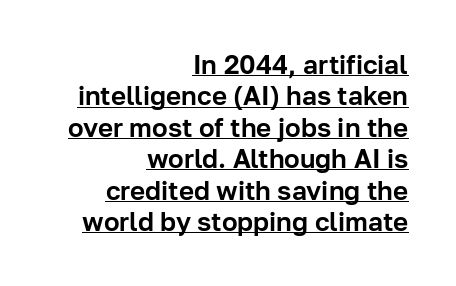
The image shows 26 px text type, upright; set right-aligned, line spacing 1.21x, normal letter spacing, underlined.
